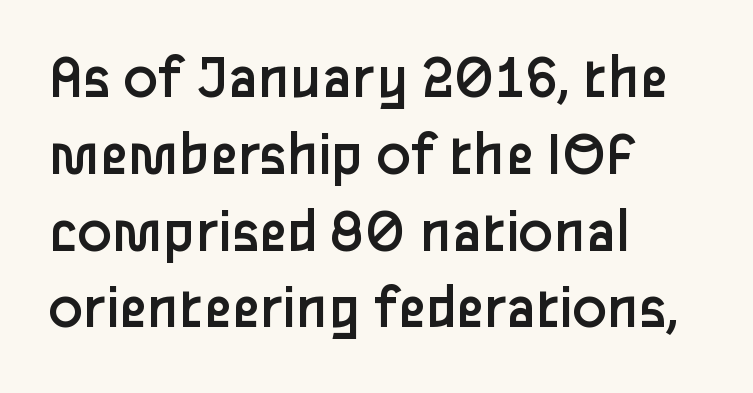
The image shows 64 px regular-weight sans-serif type, upright; set left-aligned, line spacing 1.2x, normal letter spacing, not underlined; low stroke contrast and a medium x-height.
